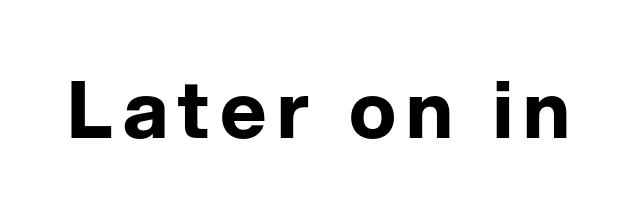
The image shows 79 px bold sans-serif type, upright; set not underlined; low stroke contrast and a medium x-height.
